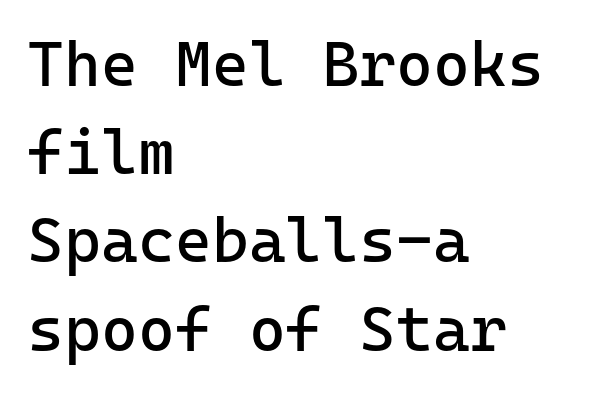
{"serif": "no", "italic": "no", "bold": "no", "weight": "regular", "width": "normal", "stroke_contrast": "low", "x_height": "medium", "monospaced": "yes", "underline": "no", "align": "left", "line_spacing": "normal", "line_spacing_ratio": 1.4, "letter_spacing": "normal", "letter_spacing_em": 0.0, "glyph_px": 63}
